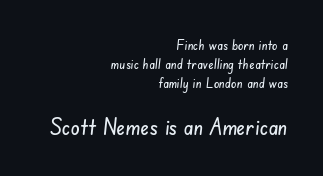
{"underline": "no", "align": "right", "line_spacing": "normal", "line_spacing_ratio": 1.37, "letter_spacing": "normal", "letter_spacing_em": 0.0, "larger_block": "second", "size_ratio": 1.64, "glyph_px": 23}
